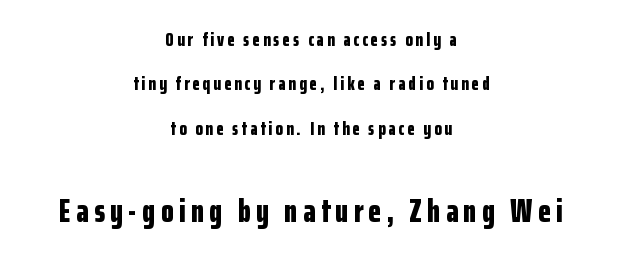
Q: Is the text bold? A: Yes.
Q: Is the text italic (slanted)? A: No, it is upright.
Q: Is the typeface a serif or a sans-serif typeface? A: Sans-serif.
Q: Is the text underlined? A: No.
Q: How is the paragraph aligned? A: Centered.
Q: Is the spacing between lines tight, normal or loose? A: Loose.
Q: Which block of text is set in a larger size, the first (top) or the second (bottom)? A: The second (bottom) one.
Q: Width (condensed, normal, or wide)? A: Condensed.
Q: Stroke contrast? A: Low.
Q: x-height? A: Medium.
Q: Monospaced? A: No.
